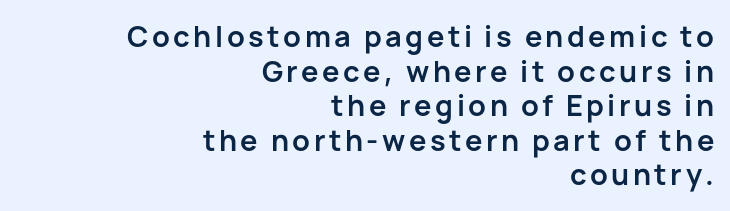
Rendered with straight, roman letterforms. The rendering anchors every line to the right-hand side. The words here are not underlined. Students, this is bold: see how much ink each stroke carries.
